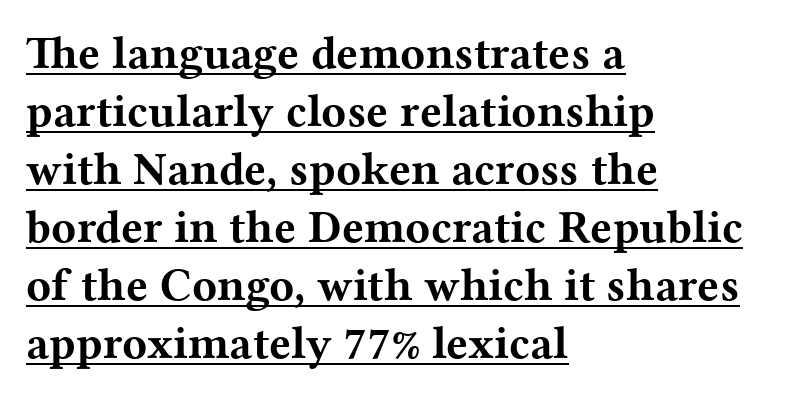
The letters sit at their default tracking, neither squeezed nor spread. Compared with typical paragraphs, the rows here are spaced about the same. The characters look thick and weighty, a clear bold. A typographer would call this underscored text.
